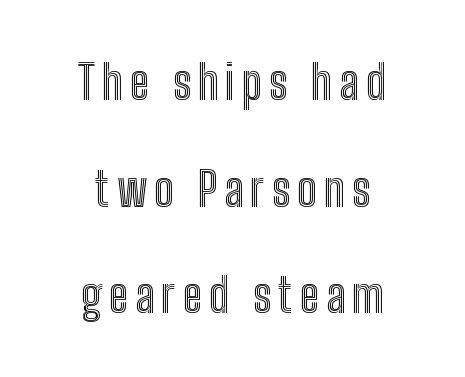
The image shows 48 px condensed type, upright; set centered, loose line spacing (2.22x), not underlined; a medium x-height.
